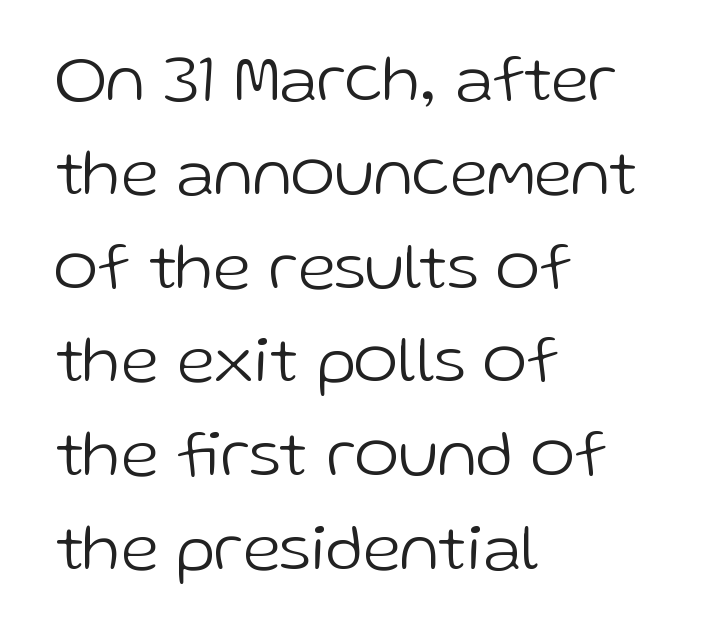
Q: Is the text bold? A: No.
Q: Is the text italic (slanted)? A: No, it is upright.
Q: Is the typeface a serif or a sans-serif typeface? A: Sans-serif.
Q: Is the text underlined? A: No.
Q: How is the paragraph aligned? A: Left-aligned.
Q: Is the spacing between letters normal or unusually wide? A: Normal.
Q: Is the spacing between lines tight, normal or loose? A: Normal.
Q: Width (condensed, normal, or wide)? A: Normal.
Q: Stroke contrast? A: Low.
Q: x-height? A: Medium.
Q: Monospaced? A: No.
